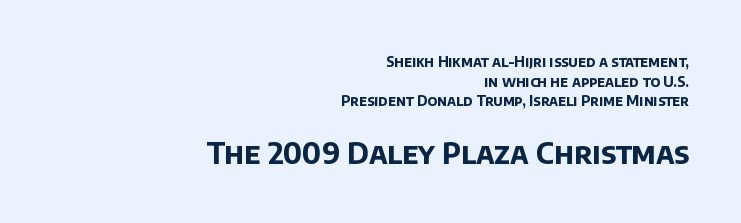
The image shows 29 px bold sans-serif type; set right-aligned, normal line spacing (1.4x), normal letter spacing, not underlined; the second (bottom) block is 2.07x larger; low stroke contrast and a large x-height.
